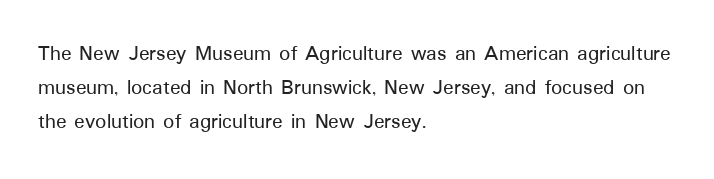
{"italic": "no", "underline": "no", "align": "left", "line_spacing": "normal", "line_spacing_ratio": 1.55, "letter_spacing": "normal", "letter_spacing_em": 0.0, "glyph_px": 22}
